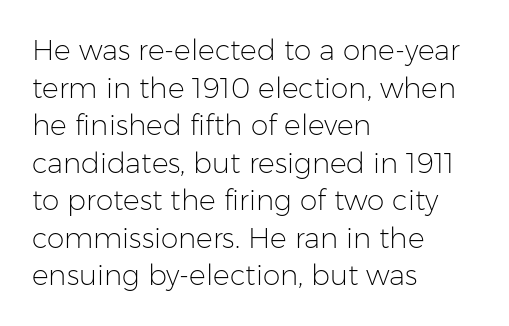
Is this a heavy cut? Hardly; it is regular or lighter. These lines sit exactly where default settings would place them. Look at the tracking — it's just the regular setting, nothing added. The ragged edge is on the right, which tells us the setting is flush left. Character widths vary here, with narrow letters taking less room than wide ones. Nope, not italic — everything's standing straight.
